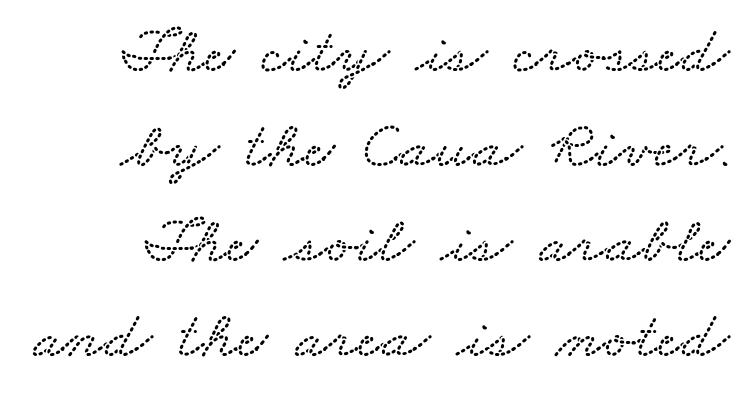
The image shows 67 px wide type; set normal line spacing (1.42x), normal letter spacing, not underlined; low stroke contrast and a small x-height.
